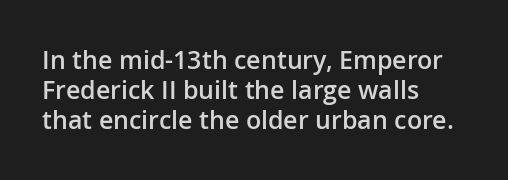
{"italic": "no", "bold": "semi", "underline": "no", "align": "left", "line_spacing_ratio": 1.21, "letter_spacing": "normal", "letter_spacing_em": 0.0, "glyph_px": 25}
